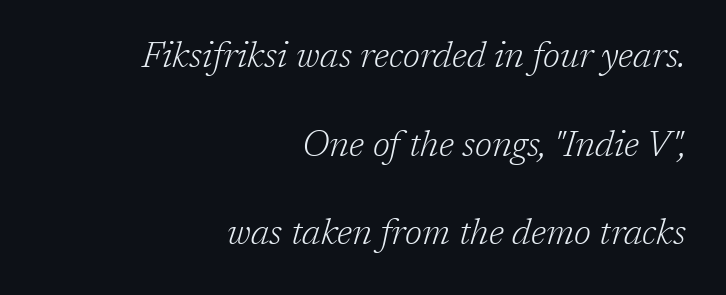
The passage shown stacks its lines with a broad gap. These lines are set flush right with a ragged left edge. The letters sit at their default tracking, neither squeezed nor spread. Note the varied advance widths — an 'i' is clearly narrower than an 'm'. The passage shown is not bold in any degree. The foot of each line stays bare and open.
